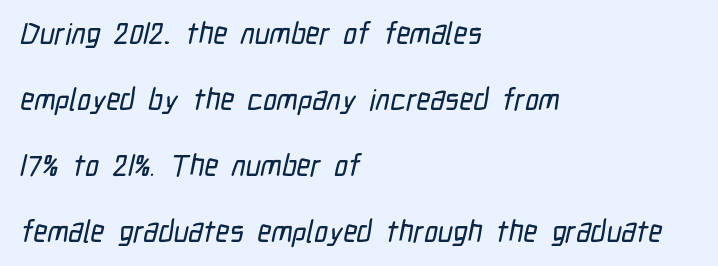
{"serif": "no", "width": "condensed", "stroke_contrast": "low", "x_height": "medium", "monospaced": "no", "underline": "no", "align": "left", "line_spacing": "loose", "line_spacing_ratio": 2.2, "letter_spacing": "normal", "letter_spacing_em": 0.0, "glyph_px": 30}
